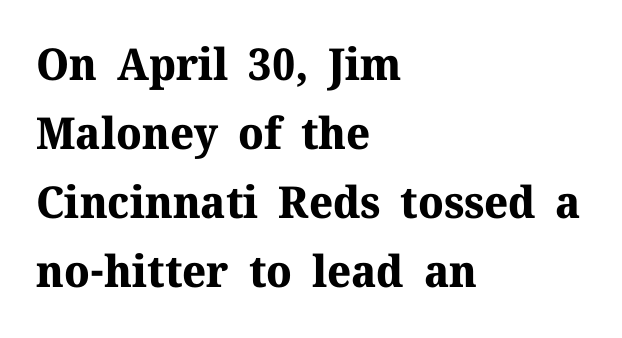
Q: Is the text bold? A: Yes.
Q: Is the text italic (slanted)? A: No, it is upright.
Q: Is the typeface a serif or a sans-serif typeface? A: Serif.
Q: Is the text underlined? A: No.
Q: How is the paragraph aligned? A: Left-aligned.
Q: Is the spacing between letters normal or unusually wide? A: Normal.
Q: Is the spacing between lines tight, normal or loose? A: Normal.
Q: Width (condensed, normal, or wide)? A: Normal.
Q: Stroke contrast? A: Medium.
Q: x-height? A: Medium.
Q: Monospaced? A: No.
